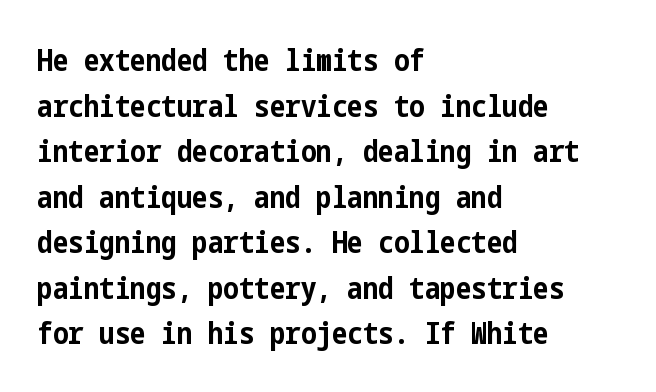
Q: Is the text bold? A: Yes.
Q: Is the text italic (slanted)? A: No, it is upright.
Q: Is the typeface a serif or a sans-serif typeface? A: Sans-serif.
Q: Is the text underlined? A: No.
Q: How is the paragraph aligned? A: Left-aligned.
Q: Is the spacing between letters normal or unusually wide? A: Normal.
Q: Is the spacing between lines tight, normal or loose? A: Normal.
Q: Width (condensed, normal, or wide)? A: Condensed.
Q: Stroke contrast? A: Low.
Q: x-height? A: Medium.
